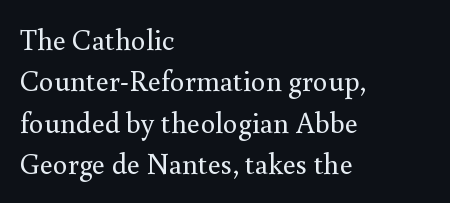
The image shows 29 px regular-weight serif type, upright; set left-aligned, normal line spacing (1.43x), normal letter spacing, not underlined; medium stroke contrast and a small x-height.
